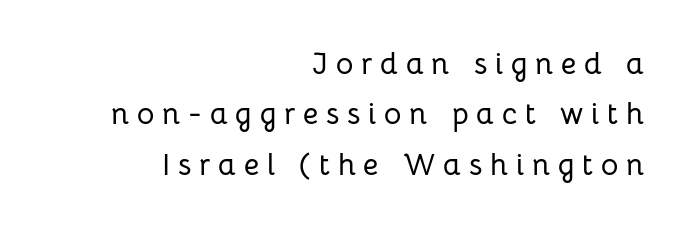
Q: Is the text italic (slanted)? A: No, it is upright.
Q: Is the typeface a serif or a sans-serif typeface? A: Sans-serif.
Q: Is the text underlined? A: No.
Q: How is the paragraph aligned? A: Right-aligned.
Q: Is the spacing between letters normal or unusually wide? A: Unusually wide.
Q: Is the spacing between lines tight, normal or loose? A: Normal.
Q: Width (condensed, normal, or wide)? A: Normal.
Q: Stroke contrast? A: Low.
Q: x-height? A: Medium.
Q: Monospaced? A: No.
